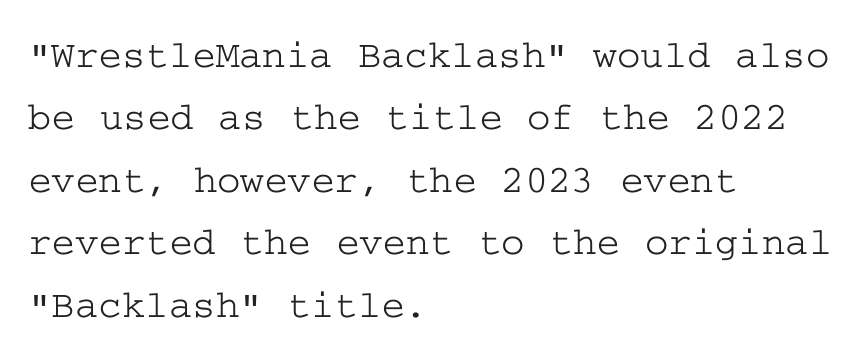
Q: Is the text italic (slanted)? A: No, it is upright.
Q: Is the typeface a serif or a sans-serif typeface? A: Serif.
Q: Is the text underlined? A: No.
Q: How is the paragraph aligned? A: Left-aligned.
Q: Is the spacing between letters normal or unusually wide? A: Normal.
Q: Is the spacing between lines tight, normal or loose? A: Normal.
Q: Width (condensed, normal, or wide)? A: Wide.
Q: Stroke contrast? A: Low.
Q: x-height? A: Medium.
